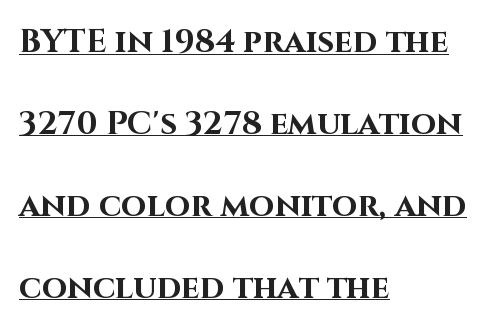
Q: Is the text bold? A: Yes.
Q: Is the text italic (slanted)? A: No, it is upright.
Q: Is the typeface a serif or a sans-serif typeface? A: Sans-serif.
Q: Is the text underlined? A: Yes.
Q: How is the paragraph aligned? A: Left-aligned.
Q: Is the spacing between letters normal or unusually wide? A: Normal.
Q: Is the spacing between lines tight, normal or loose? A: Loose.
Q: Width (condensed, normal, or wide)? A: Normal.
Q: Stroke contrast? A: High.
Q: x-height? A: Large.
Q: Monospaced? A: No.
